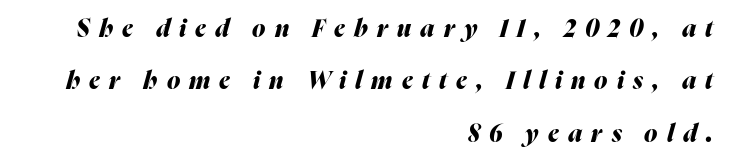
The letterforms stand isolated, each surrounded by extra space. Heavy, bold letterforms. Glance below the letters and you will spot only blank space. How would I describe the line gaps? Wide and relaxed. The axis of the letterforms is tilted away from vertical.
